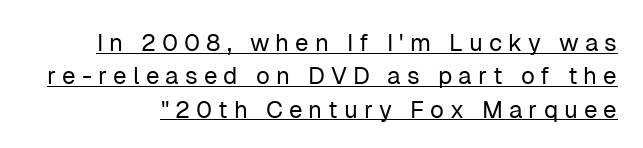
{"italic": "no", "bold": "no", "underline": "yes", "line_spacing": "normal", "line_spacing_ratio": 1.39, "letter_spacing": "wide", "letter_spacing_em": 0.25, "glyph_px": 24}
